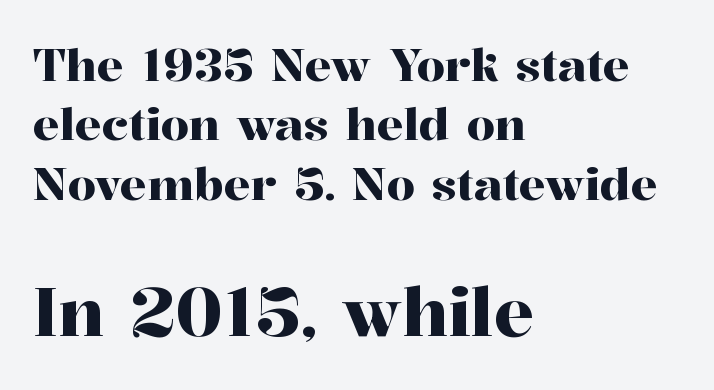
Q: Is the text italic (slanted)? A: No, it is upright.
Q: Is the typeface a serif or a sans-serif typeface? A: Serif.
Q: Is the text underlined? A: No.
Q: How is the paragraph aligned? A: Left-aligned.
Q: Is the spacing between letters normal or unusually wide? A: Normal.
Q: Is the spacing between lines tight, normal or loose? A: Normal.
Q: Which block of text is set in a larger size, the first (top) or the second (bottom)? A: The second (bottom) one.
Q: Width (condensed, normal, or wide)? A: Normal.
Q: Stroke contrast? A: High.
Q: x-height? A: Medium.
Q: Monospaced? A: No.
